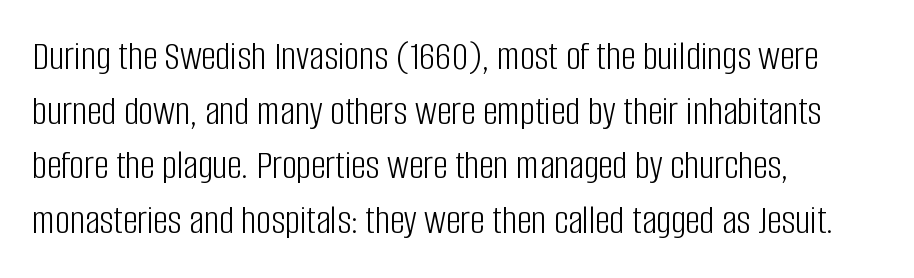
{"serif": "no", "italic": "no", "bold": "no", "weight": "light", "width": "condensed", "stroke_contrast": "low", "x_height": "large", "monospaced": "no", "underline": "no", "align": "left", "line_spacing": "normal", "line_spacing_ratio": 1.33, "letter_spacing": "normal", "letter_spacing_em": 0.0, "glyph_px": 41}
